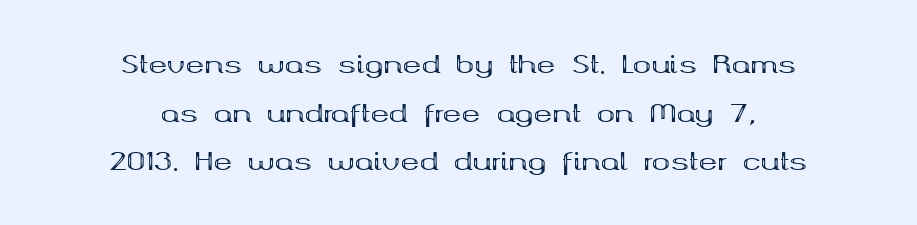
Q: Is the text bold? A: Yes.
Q: Is the text italic (slanted)? A: No, it is upright.
Q: Is the text underlined? A: No.
Q: How is the paragraph aligned? A: Centered.
Q: Is the spacing between letters normal or unusually wide? A: Normal.
Q: Is the spacing between lines tight, normal or loose? A: Loose.
